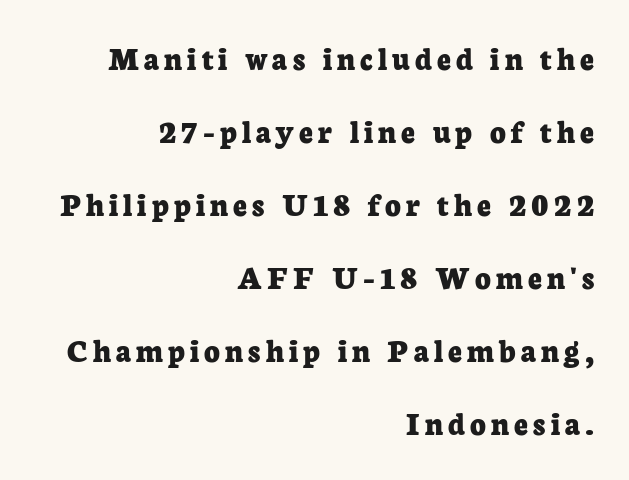
Each line ends at the same right margin while the left side varies. These lines are rendered in a variable-pitch font. Only glyphs here, with clear space below each row. Successive baselines arrive slowly, with a big drop between each. Chunky letters — that's bold for sure.
